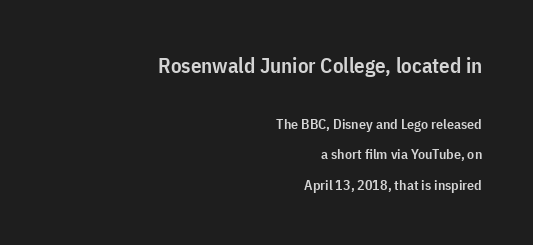
The image shows 21 px text type, upright; set right-aligned, loose line spacing (2.18x), normal letter spacing, not underlined; the first (top) block is 1.5x larger.
